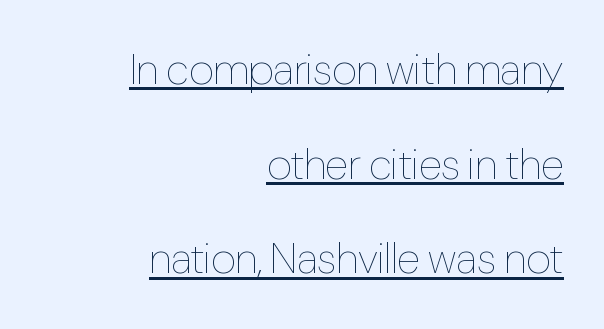
Nobody touched the tracking dial on this one. If you measured baseline to baseline, you'd find a long distance. Rendered with straight, roman letterforms. Note the varied advance widths — an 'i' is clearly narrower than an 'm'. Which margin do the lines hug? The right one — the left edge is uneven.
